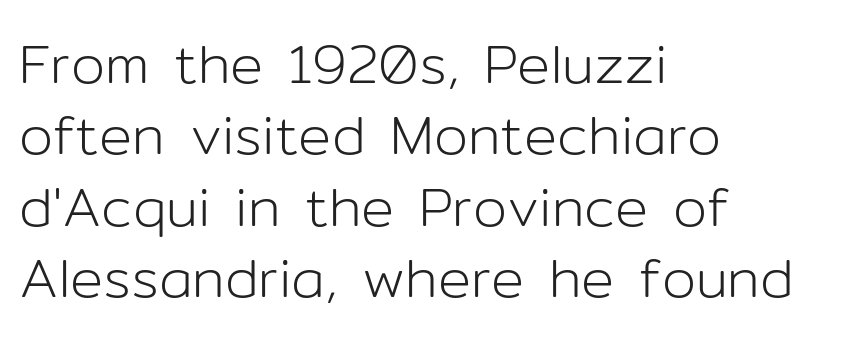
Regarding serifs, this sample does without them. In CSS terms this would be text-align: left. This sample keeps an unexceptional amount of space between lines. No extra tracking has been applied to these lines. Descenders are the only things crossing below the line. Spacing verdict: proportional, widths tailored to each character.
